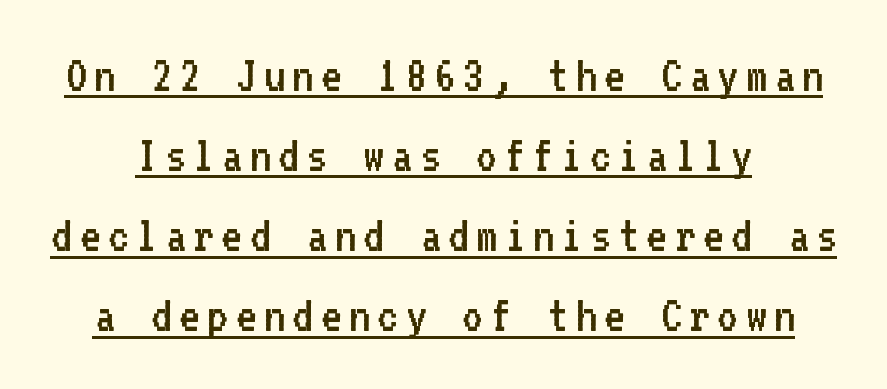
The image shows 51 px regular-weight sans-serif type, upright, monospaced; set centered, normal line spacing (1.57x), underlined; low stroke contrast and a medium x-height.
